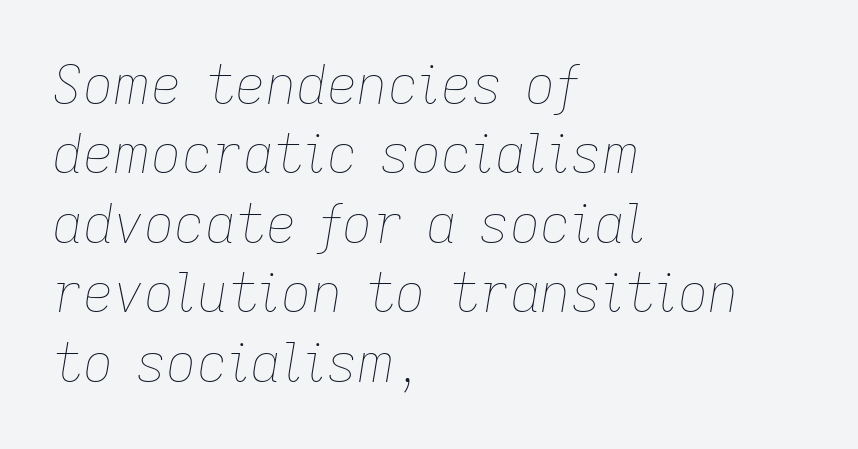
Q: Is the text bold? A: No.
Q: Is the text italic (slanted)? A: Yes, it leans right by about 9 degrees.
Q: Is the text underlined? A: No.
Q: How is the paragraph aligned? A: Left-aligned.
Q: Is the spacing between letters normal or unusually wide? A: Normal.
Q: Is the spacing between lines tight, normal or loose? A: Normal.
Q: Width (condensed, normal, or wide)? A: Normal.
Q: Stroke contrast? A: Low.
Q: x-height? A: Medium.
Q: Monospaced? A: No.
